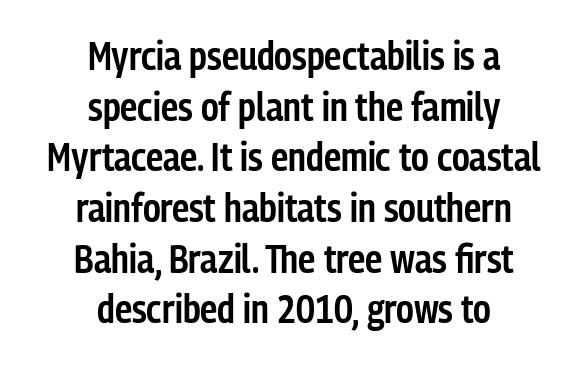
Q: Is the text bold? A: Semi-bold.
Q: Is the text italic (slanted)? A: No, it is upright.
Q: Is the typeface a serif or a sans-serif typeface? A: Sans-serif.
Q: Is the text underlined? A: No.
Q: How is the paragraph aligned? A: Centered.
Q: Is the spacing between letters normal or unusually wide? A: Normal.
Q: Is the spacing between lines tight, normal or loose? A: Normal.
Q: Width (condensed, normal, or wide)? A: Condensed.
Q: Stroke contrast? A: Low.
Q: x-height? A: Medium.
Q: Monospaced? A: No.
